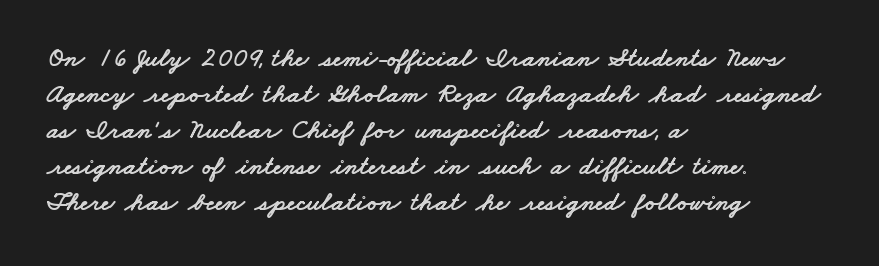
The image shows 27 px text type; set left-aligned, normal line spacing (1.33x), normal letter spacing, not underlined.
